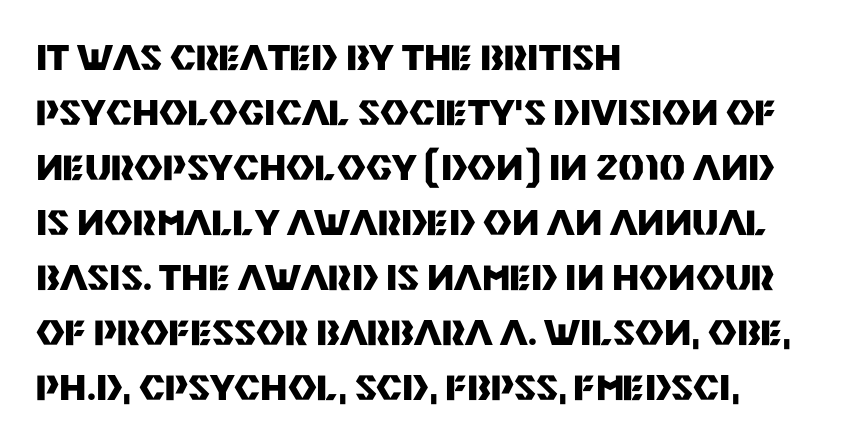
Q: Is the text bold? A: Yes.
Q: Is the text italic (slanted)? A: No, it is upright.
Q: Is the typeface a serif or a sans-serif typeface? A: Sans-serif.
Q: Is the text underlined? A: No.
Q: How is the paragraph aligned? A: Left-aligned.
Q: Is the spacing between letters normal or unusually wide? A: Normal.
Q: Is the spacing between lines tight, normal or loose? A: Normal.
Q: Width (condensed, normal, or wide)? A: Normal.
Q: Stroke contrast? A: Medium.
Q: x-height? A: Large.
Q: Monospaced? A: No.
